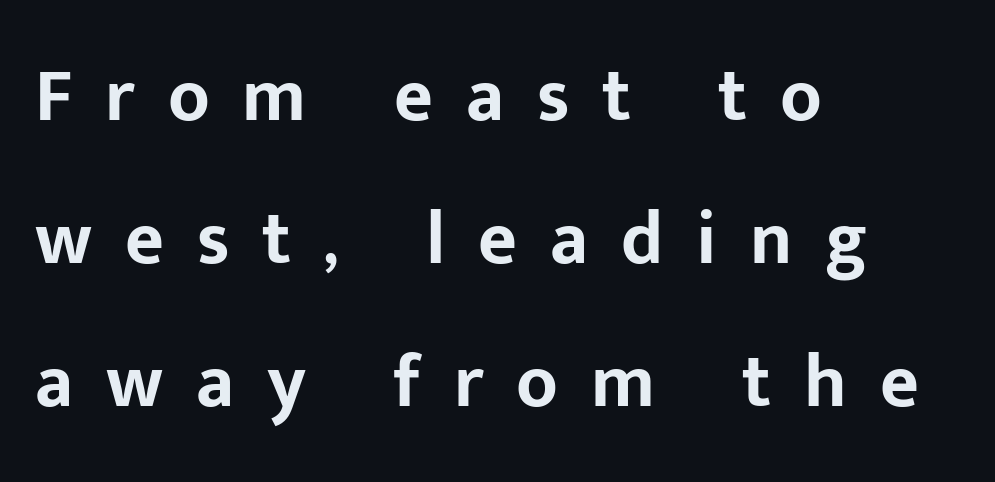
The image shows 75 px bold sans-serif type, upright; set left-aligned, loose line spacing (1.91x), unusually wide letter spacing (+0.44 em), not underlined; low stroke contrast and a medium x-height.
